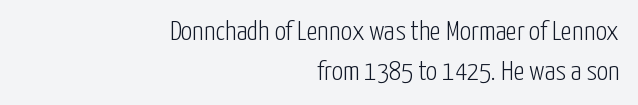
Q: Is the text bold? A: No.
Q: Is the text italic (slanted)? A: No, it is upright.
Q: Is the typeface a serif or a sans-serif typeface? A: Sans-serif.
Q: Is the text underlined? A: No.
Q: How is the paragraph aligned? A: Right-aligned.
Q: Is the spacing between letters normal or unusually wide? A: Normal.
Q: Is the spacing between lines tight, normal or loose? A: Normal.
Q: Width (condensed, normal, or wide)? A: Condensed.
Q: Stroke contrast? A: Low.
Q: x-height? A: Medium.
Q: Monospaced? A: No.
